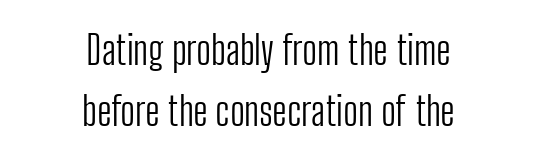
{"serif": "no", "italic": "no", "bold": "no", "weight": "light", "width": "condensed", "stroke_contrast": "low", "x_height": "medium", "monospaced": "no", "underline": "no", "align": "center", "line_spacing": "normal", "line_spacing_ratio": 1.56, "letter_spacing": "normal", "letter_spacing_em": 0.0, "glyph_px": 39}
